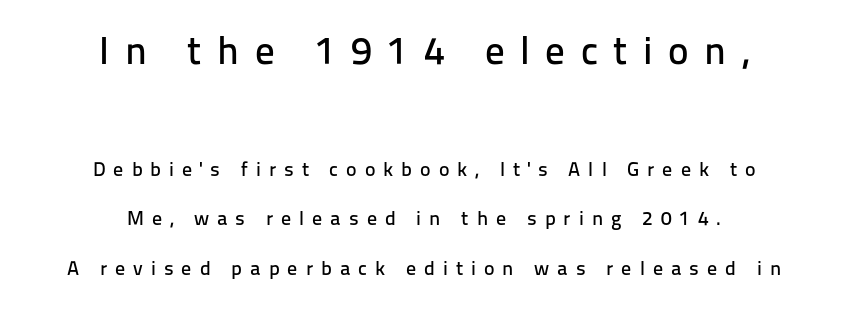
The image shows 39 px sans-serif type, upright; set centered, loose line spacing (2.46x), unusually wide letter spacing (+0.4 em), not underlined; the first (top) block is 1.95x larger; low stroke contrast and a medium x-height.
